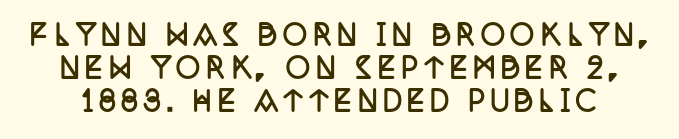
{"italic": "no", "bold": "yes", "underline": "no", "line_spacing_ratio": 1.23, "letter_spacing": "wide", "letter_spacing_em": 0.2, "glyph_px": 27}
